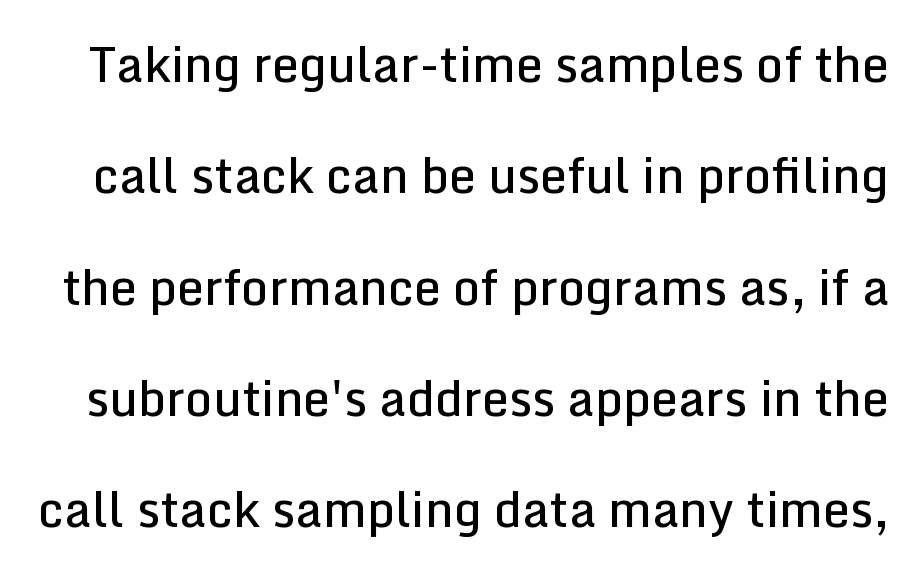
Q: Is the text bold? A: Semi-bold.
Q: Is the text italic (slanted)? A: No, it is upright.
Q: Is the typeface a serif or a sans-serif typeface? A: Sans-serif.
Q: Is the text underlined? A: No.
Q: Is the spacing between letters normal or unusually wide? A: Normal.
Q: Is the spacing between lines tight, normal or loose? A: Loose.
Q: Width (condensed, normal, or wide)? A: Normal.
Q: Stroke contrast? A: Low.
Q: x-height? A: Medium.
Q: Monospaced? A: No.
